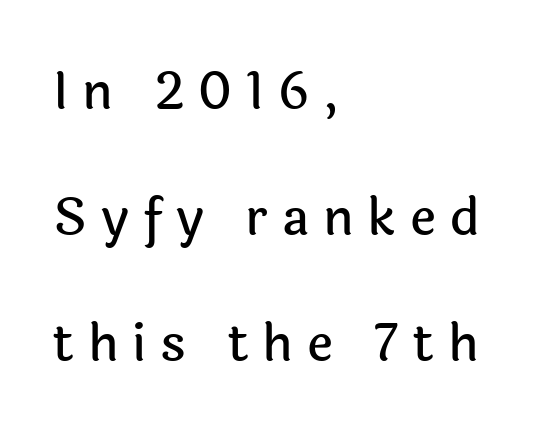
Q: Is the text italic (slanted)? A: No, it is upright.
Q: Is the typeface a serif or a sans-serif typeface? A: Sans-serif.
Q: Is the text underlined? A: No.
Q: How is the paragraph aligned? A: Left-aligned.
Q: Is the spacing between letters normal or unusually wide? A: Unusually wide.
Q: Is the spacing between lines tight, normal or loose? A: Loose.
Q: Width (condensed, normal, or wide)? A: Normal.
Q: x-height? A: Medium.
Q: Monospaced? A: No.
